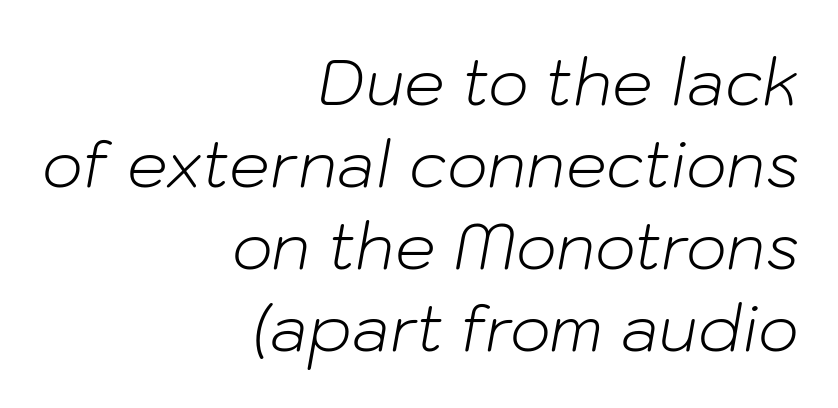
Q: Is the text bold? A: No.
Q: Is the text italic (slanted)? A: Yes, it leans right by about 10 degrees.
Q: Is the text underlined? A: No.
Q: How is the paragraph aligned? A: Right-aligned.
Q: Is the spacing between letters normal or unusually wide? A: Normal.
Q: Is the spacing between lines tight, normal or loose? A: Normal.
Q: Width (condensed, normal, or wide)? A: Normal.
Q: Stroke contrast? A: Low.
Q: x-height? A: Medium.
Q: Monospaced? A: No.
